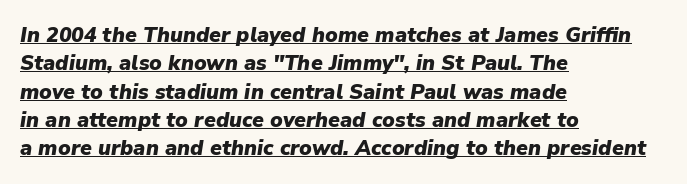
Q: Is the text bold? A: Yes.
Q: Is the text italic (slanted)? A: Yes, it leans right by about 9 degrees.
Q: Is the text underlined? A: Yes.
Q: How is the paragraph aligned? A: Left-aligned.
Q: Is the spacing between letters normal or unusually wide? A: Normal.
Q: Is the spacing between lines tight, normal or loose? A: Normal.
